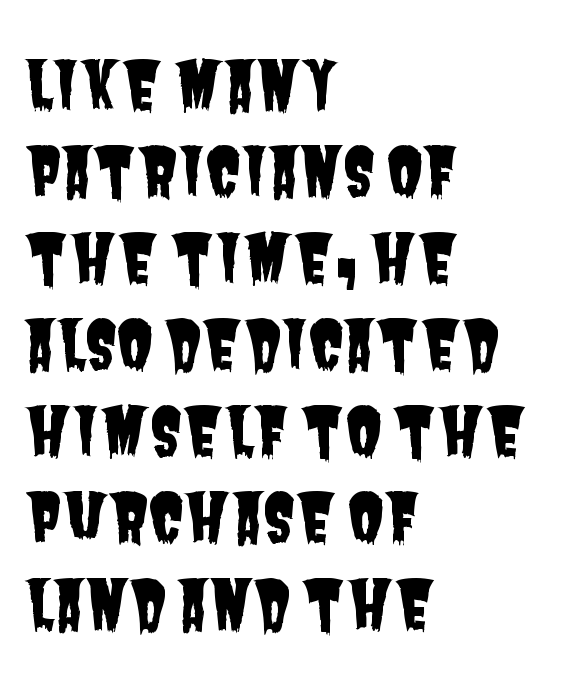
Q: Is the typeface a serif or a sans-serif typeface? A: Sans-serif.
Q: Is the text underlined? A: No.
Q: How is the paragraph aligned? A: Left-aligned.
Q: Is the spacing between letters normal or unusually wide? A: Normal.
Q: Is the spacing between lines tight, normal or loose? A: Normal.
Q: Width (condensed, normal, or wide)? A: Condensed.
Q: Stroke contrast? A: Low.
Q: x-height? A: Large.
Q: Monospaced? A: No.
